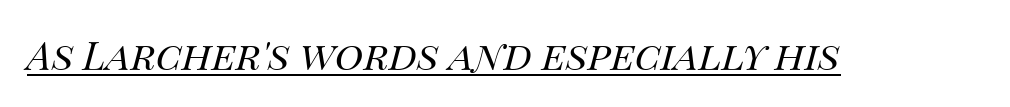
Q: Is the text bold? A: No.
Q: Is the text italic (slanted)? A: Yes, it leans right by about 14 degrees.
Q: Is the text underlined? A: Yes.
Q: Is the spacing between letters normal or unusually wide? A: Normal.
Q: Width (condensed, normal, or wide)? A: Normal.
Q: Stroke contrast? A: Medium.
Q: x-height? A: Large.
Q: Monospaced? A: No.
